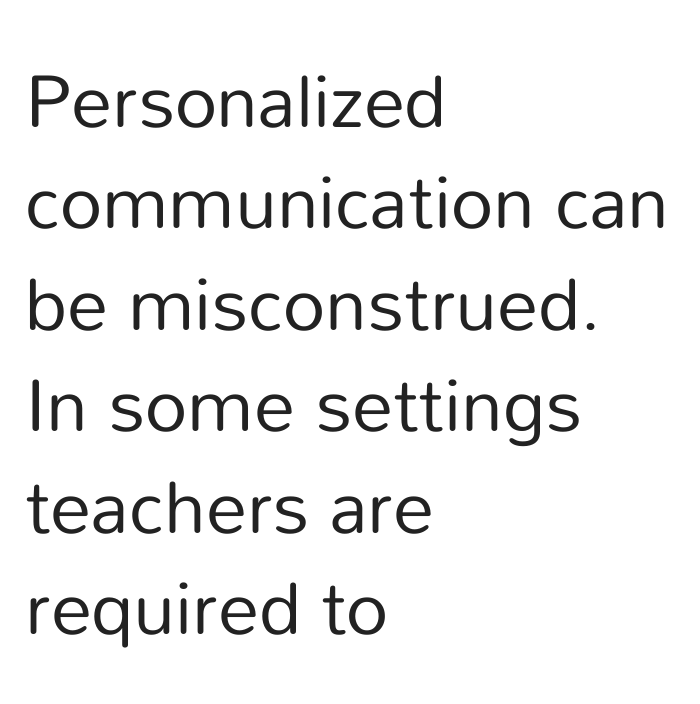
{"serif": "no", "italic": "no", "bold": "no", "weight": "regular", "width": "normal", "stroke_contrast": "low", "x_height": "medium", "monospaced": "no", "underline": "no", "align": "left", "line_spacing": "normal", "line_spacing_ratio": 1.37, "letter_spacing": "normal", "letter_spacing_em": 0.0, "glyph_px": 74}
